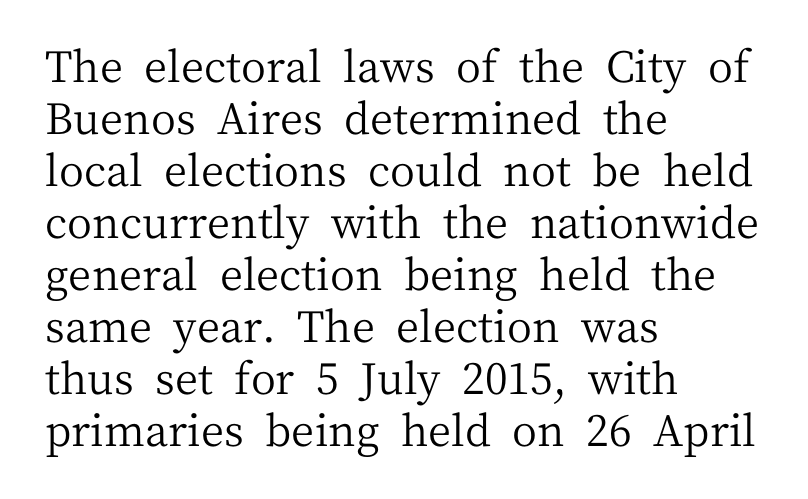
Q: Is the text bold? A: No.
Q: Is the text italic (slanted)? A: No, it is upright.
Q: Is the typeface a serif or a sans-serif typeface? A: Serif.
Q: Is the text underlined? A: No.
Q: How is the paragraph aligned? A: Left-aligned.
Q: Is the spacing between letters normal or unusually wide? A: Normal.
Q: Width (condensed, normal, or wide)? A: Normal.
Q: Stroke contrast? A: Medium.
Q: x-height? A: Medium.
Q: Monospaced? A: No.
